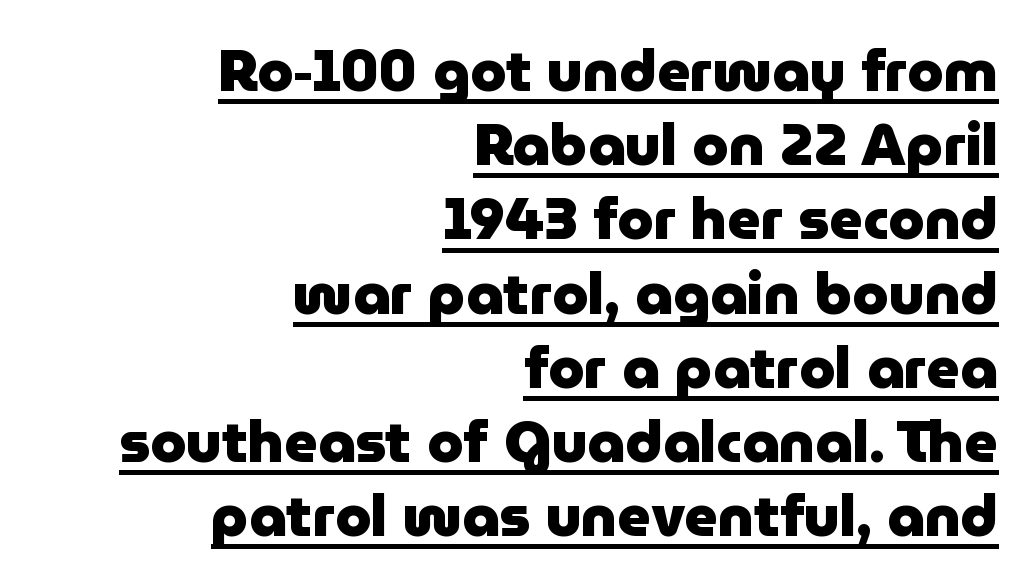
Q: Is the text bold? A: Yes.
Q: Is the text italic (slanted)? A: No, it is upright.
Q: Is the typeface a serif or a sans-serif typeface? A: Sans-serif.
Q: Is the text underlined? A: Yes.
Q: How is the paragraph aligned? A: Right-aligned.
Q: Is the spacing between letters normal or unusually wide? A: Normal.
Q: Is the spacing between lines tight, normal or loose? A: Normal.
Q: Width (condensed, normal, or wide)? A: Normal.
Q: Stroke contrast? A: Low.
Q: x-height? A: Medium.
Q: Monospaced? A: No.
